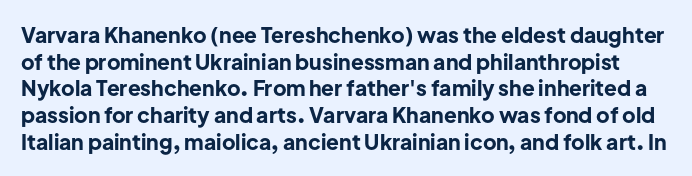
The image shows 21 px bold type, upright; set normal line spacing (1.27x), normal letter spacing, not underlined.
